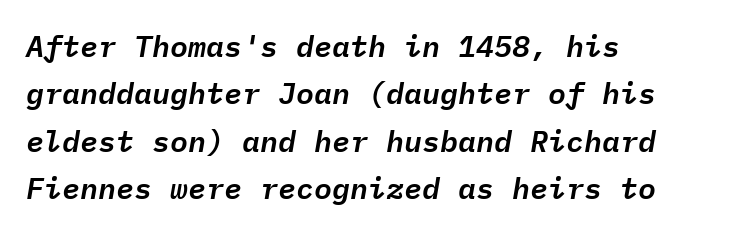
Q: Is the text italic (slanted)? A: Yes, it leans right by about 9 degrees.
Q: Is the text underlined? A: No.
Q: How is the paragraph aligned? A: Left-aligned.
Q: Is the spacing between letters normal or unusually wide? A: Normal.
Q: Is the spacing between lines tight, normal or loose? A: Normal.
Q: Width (condensed, normal, or wide)? A: Normal.
Q: Stroke contrast? A: Low.
Q: x-height? A: Medium.
Q: Monospaced? A: Yes.
